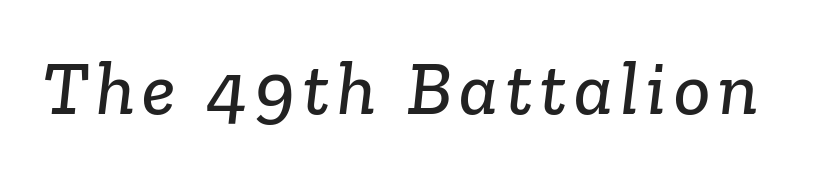
The image shows 76 px serif type; set not underlined; low stroke contrast and a medium x-height.
